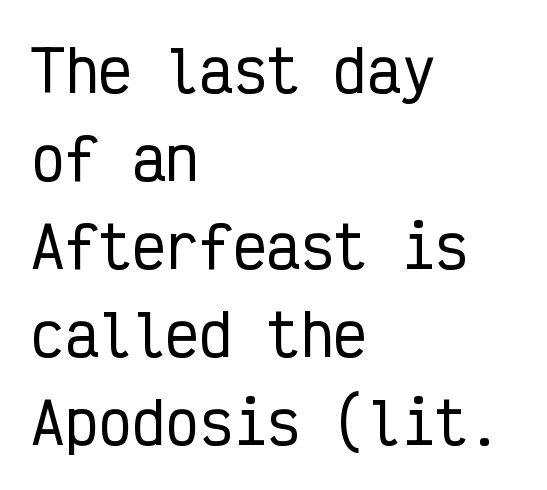
{"serif": "no", "italic": "no", "width": "condensed", "stroke_contrast": "low", "x_height": "medium", "monospaced": "yes", "underline": "no", "align": "left", "line_spacing": "normal", "line_spacing_ratio": 1.57, "letter_spacing": "normal", "letter_spacing_em": 0.0, "glyph_px": 56}
